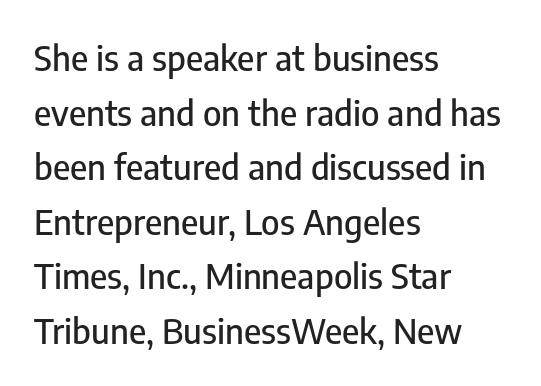
Q: Is the text italic (slanted)? A: No, it is upright.
Q: Is the typeface a serif or a sans-serif typeface? A: Sans-serif.
Q: Is the text underlined? A: No.
Q: How is the paragraph aligned? A: Left-aligned.
Q: Is the spacing between letters normal or unusually wide? A: Normal.
Q: Is the spacing between lines tight, normal or loose? A: Normal.
Q: Width (condensed, normal, or wide)? A: Condensed.
Q: Stroke contrast? A: Low.
Q: x-height? A: Medium.
Q: Monospaced? A: No.
